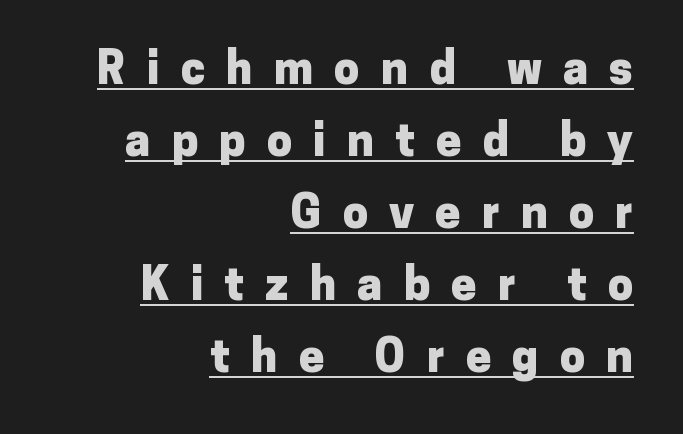
The image shows 45 px heavy sans-serif type, upright; set right-aligned, normal line spacing (1.6x), unusually wide letter spacing (+0.47 em), underlined; low stroke contrast and a medium x-height.
